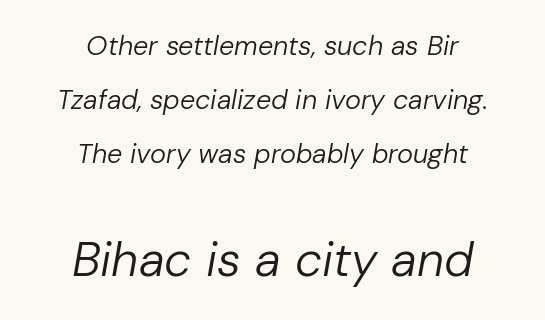
{"italic": "yes", "lean": "right", "slant_degrees": 10, "bold": "no", "weight": "regular", "width": "normal", "stroke_contrast": "low", "x_height": "medium", "monospaced": "no", "underline": "no", "align": "center", "line_spacing": "loose", "line_spacing_ratio": 2.0, "letter_spacing": "normal", "letter_spacing_em": 0.0, "larger_block": "second", "size_ratio": 1.78, "glyph_px": 48}
